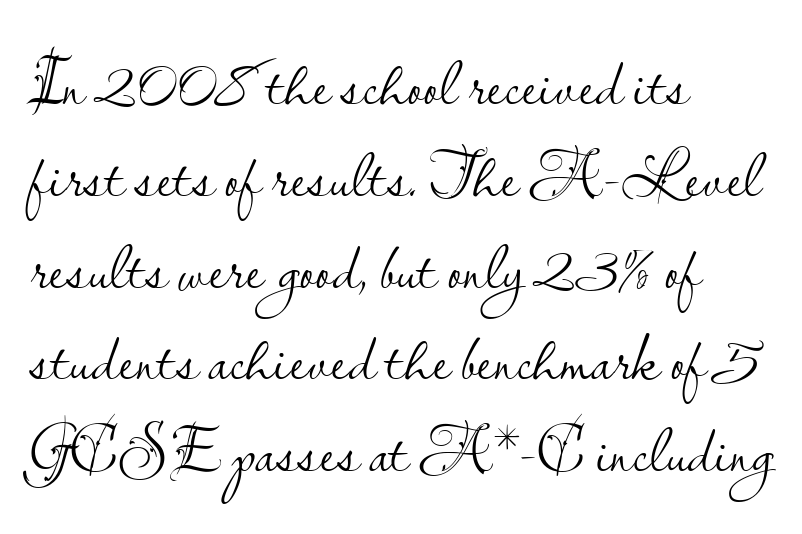
Q: Is the text bold? A: No.
Q: Is the text italic (slanted)? A: Yes.
Q: Is the typeface a serif or a sans-serif typeface? A: Sans-serif.
Q: Is the text underlined? A: No.
Q: How is the paragraph aligned? A: Left-aligned.
Q: Is the spacing between letters normal or unusually wide? A: Normal.
Q: Is the spacing between lines tight, normal or loose? A: Normal.
Q: Width (condensed, normal, or wide)? A: Normal.
Q: Stroke contrast? A: Low.
Q: x-height? A: Small.
Q: Monospaced? A: No.
